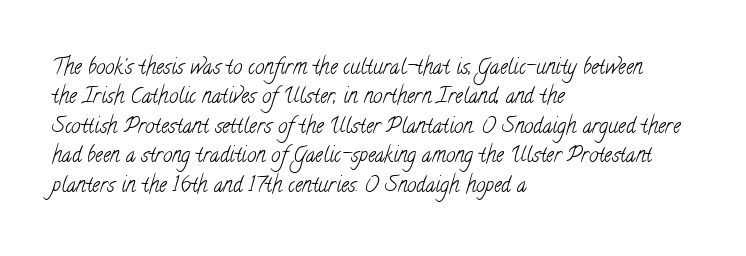
{"bold": "no", "underline": "no", "align": "left", "line_spacing": "normal", "line_spacing_ratio": 1.4, "letter_spacing": "normal", "letter_spacing_em": 0.0, "glyph_px": 21}
